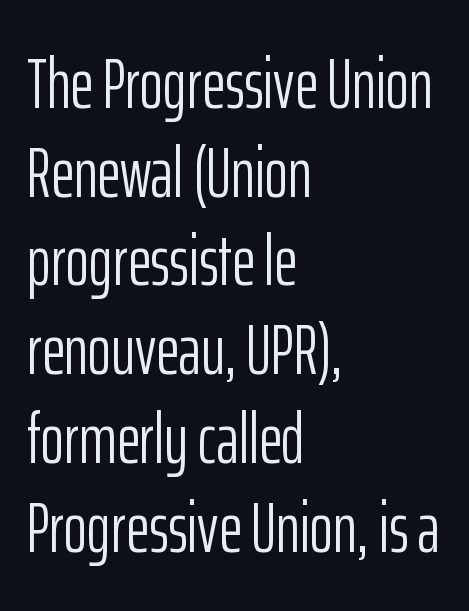
The image shows 71 px light, condensed sans-serif type, upright; set left-aligned, normal line spacing (1.25x), normal letter spacing, not underlined; low stroke contrast and a medium x-height.
